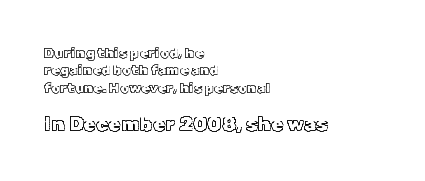
The image shows 20 px text type, upright; set left-aligned, normal line spacing (1.25x), normal letter spacing, not underlined; the second (bottom) block is 1.43x larger.
